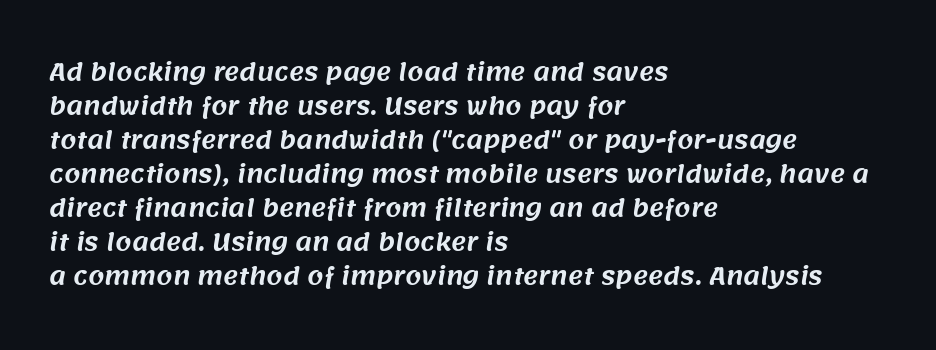
The image shows 23 px text type; set left-aligned, normal line spacing (1.48x), normal letter spacing, not underlined.
